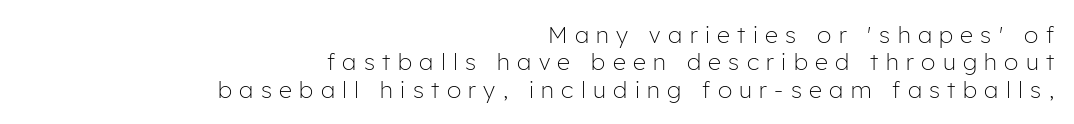
Q: Is the text bold? A: No.
Q: Is the text italic (slanted)? A: No, it is upright.
Q: Is the text underlined? A: No.
Q: How is the paragraph aligned? A: Right-aligned.
Q: Is the spacing between letters normal or unusually wide? A: Unusually wide.
